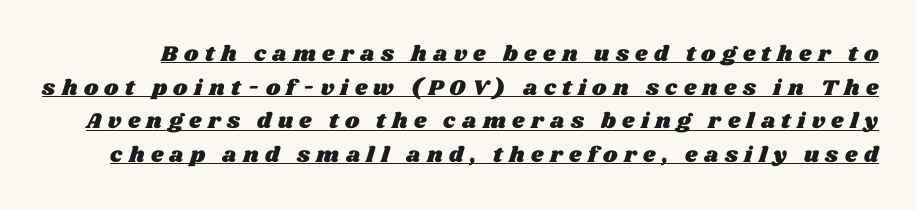
Q: Is the text underlined? A: Yes.
Q: Is the spacing between letters normal or unusually wide? A: Unusually wide.
Q: Is the spacing between lines tight, normal or loose? A: Normal.
